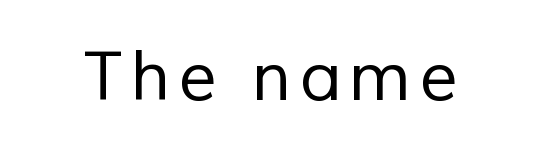
Q: Is the text bold? A: No.
Q: Is the typeface a serif or a sans-serif typeface? A: Sans-serif.
Q: Is the text underlined? A: No.
Q: Width (condensed, normal, or wide)? A: Normal.
Q: Stroke contrast? A: Low.
Q: x-height? A: Medium.
Q: Monospaced? A: No.
